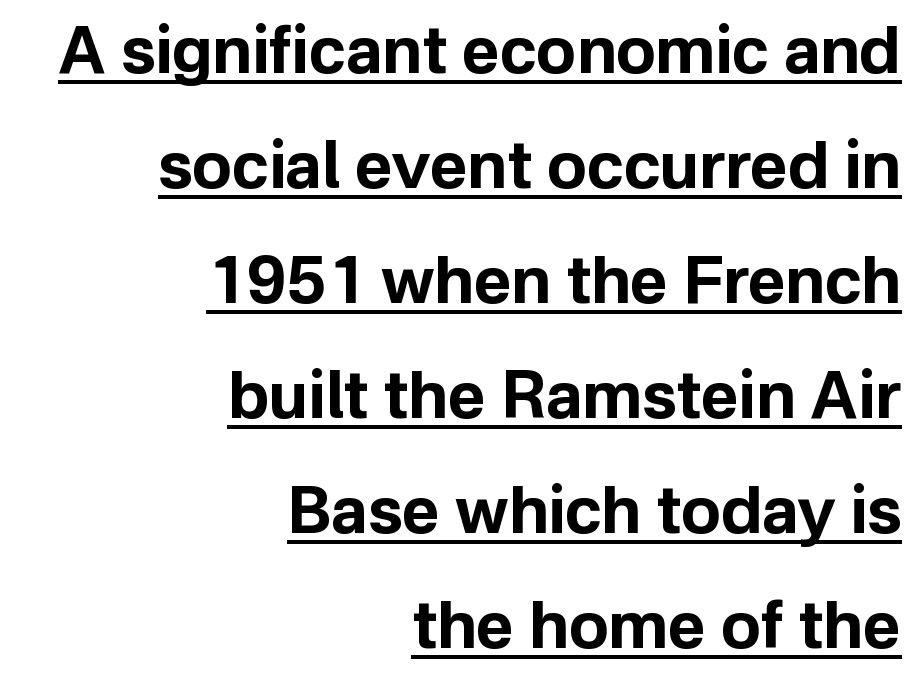
{"serif": "no", "italic": "no", "bold": "yes", "weight": "bold", "width": "normal", "stroke_contrast": "low", "x_height": "medium", "monospaced": "no", "underline": "yes", "align": "right", "line_spacing_ratio": 1.77, "letter_spacing": "normal", "letter_spacing_em": 0.0, "glyph_px": 65}
